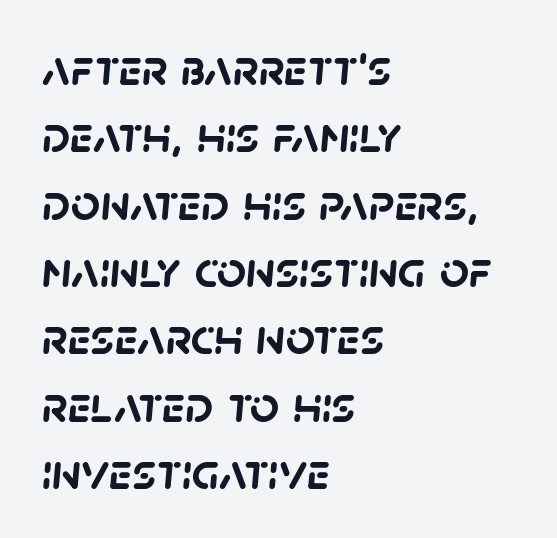
The image shows 51 px semibold sans-serif type; set left-aligned, normal line spacing (1.32x), normal letter spacing, not underlined; low stroke contrast and a large x-height.
